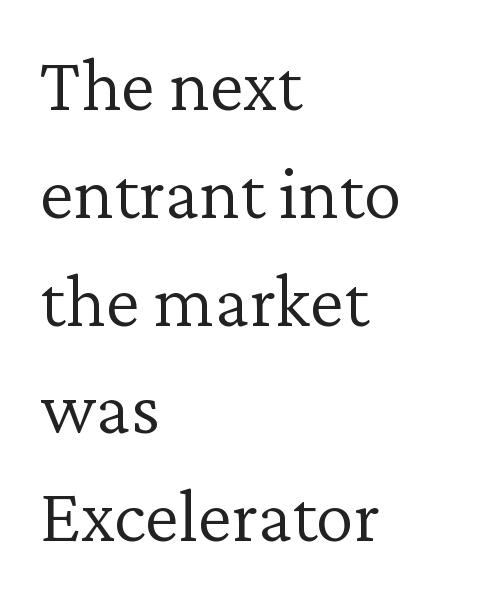
Default kerning and tracking; the words read as compact shapes. No word sits above an underline. Line beginnings align vertically; line endings do not. Leading matches the norm, producing a regular column. These glyphs show unthickened strokes, regular width or finer. A roman cut, with each character standing at attention.
